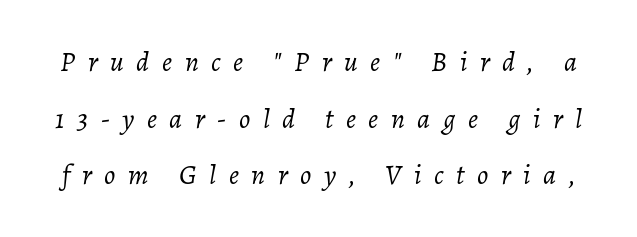
The image shows 28 px light type, italic (leaning right); set loose line spacing (2.02x), unusually wide letter spacing (+0.45 em), not underlined; low stroke contrast and a medium x-height.
